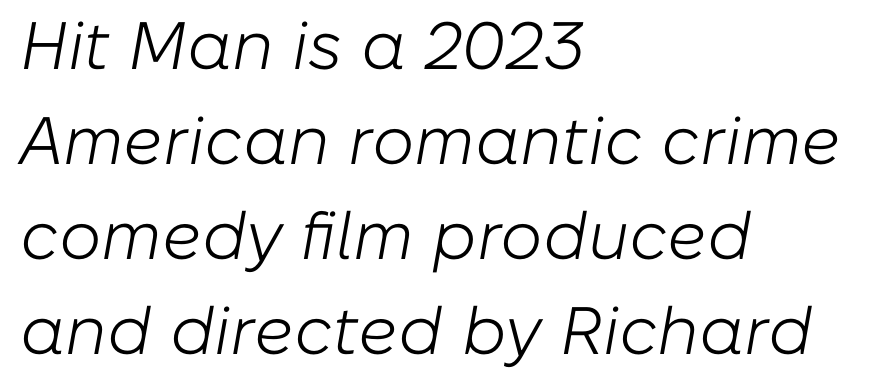
Q: Is the text bold? A: No.
Q: Is the text italic (slanted)? A: Yes, it leans right by about 10 degrees.
Q: Is the text underlined? A: No.
Q: How is the paragraph aligned? A: Left-aligned.
Q: Is the spacing between letters normal or unusually wide? A: Normal.
Q: Is the spacing between lines tight, normal or loose? A: Normal.
Q: Width (condensed, normal, or wide)? A: Normal.
Q: Stroke contrast? A: Low.
Q: x-height? A: Medium.
Q: Monospaced? A: No.
